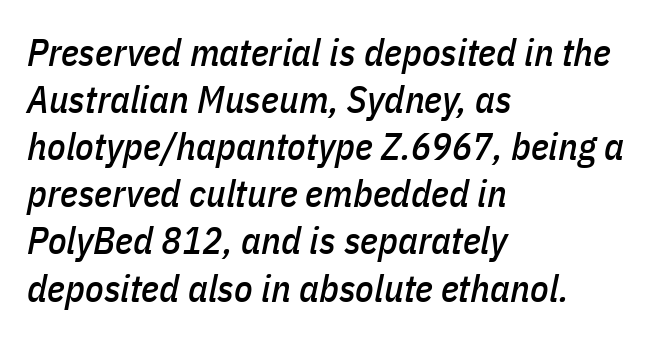
Q: Is the text italic (slanted)? A: Yes, it leans right by about 11 degrees.
Q: Is the text underlined? A: No.
Q: How is the paragraph aligned? A: Left-aligned.
Q: Is the spacing between letters normal or unusually wide? A: Normal.
Q: Width (condensed, normal, or wide)? A: Condensed.
Q: Stroke contrast? A: Low.
Q: x-height? A: Medium.
Q: Monospaced? A: No.
